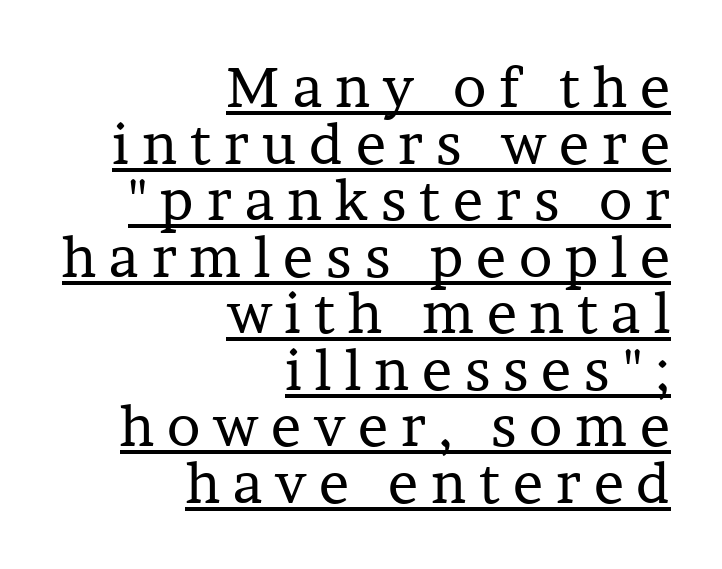
{"serif": "yes", "italic": "no", "bold": "no", "weight": "regular", "width": "normal", "stroke_contrast": "low", "x_height": "medium", "monospaced": "no", "underline": "yes", "align": "right", "line_spacing": "tight", "line_spacing_ratio": 1.01, "letter_spacing": "wide", "letter_spacing_em": 0.23, "glyph_px": 56}
